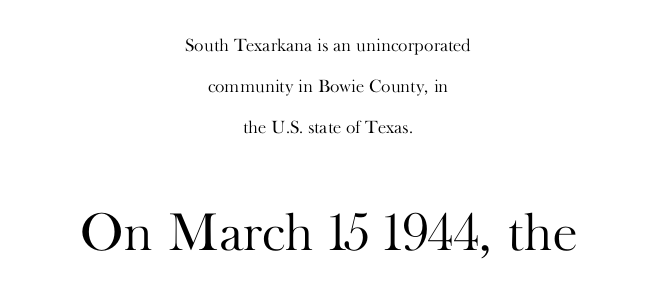
{"serif": "yes", "italic": "no", "bold": "no", "weight": "light", "width": "normal", "stroke_contrast": "high", "x_height": "small", "monospaced": "no", "underline": "no", "align": "center", "line_spacing": "loose", "line_spacing_ratio": 2.27, "letter_spacing": "normal", "letter_spacing_em": 0.0, "larger_block": "second", "size_ratio": 3.0, "glyph_px": 54}
